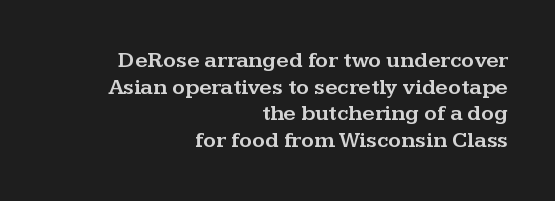
The image shows 22 px text type, upright; set right-aligned, line spacing 1.21x, normal letter spacing, not underlined.
